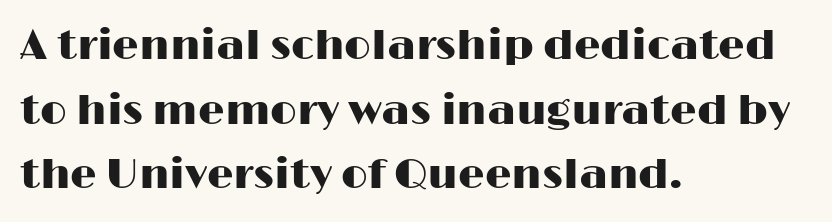
The image shows 42 px wide sans-serif type, upright; set left-aligned, normal line spacing (1.54x), normal letter spacing, not underlined; high stroke contrast and a medium x-height.
